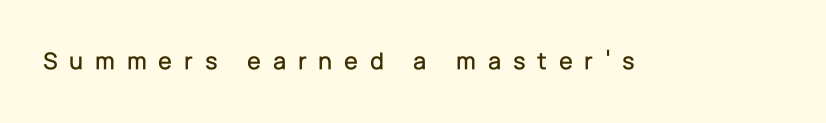
{"italic": "no", "underline": "no", "letter_spacing": "wide", "letter_spacing_em": 0.47, "glyph_px": 25}
